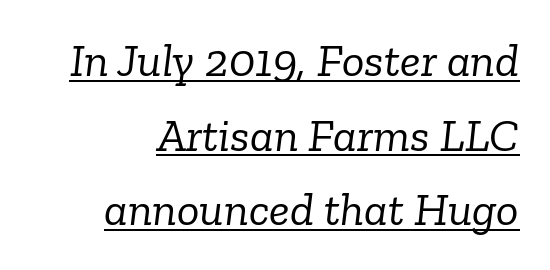
Q: Is the text bold? A: No.
Q: Is the text italic (slanted)? A: Yes, it leans right by about 6 degrees.
Q: Is the typeface a serif or a sans-serif typeface? A: Serif.
Q: Is the text underlined? A: Yes.
Q: Is the spacing between letters normal or unusually wide? A: Normal.
Q: Is the spacing between lines tight, normal or loose? A: Normal.
Q: Width (condensed, normal, or wide)? A: Normal.
Q: Stroke contrast? A: Low.
Q: x-height? A: Medium.
Q: Monospaced? A: No.
